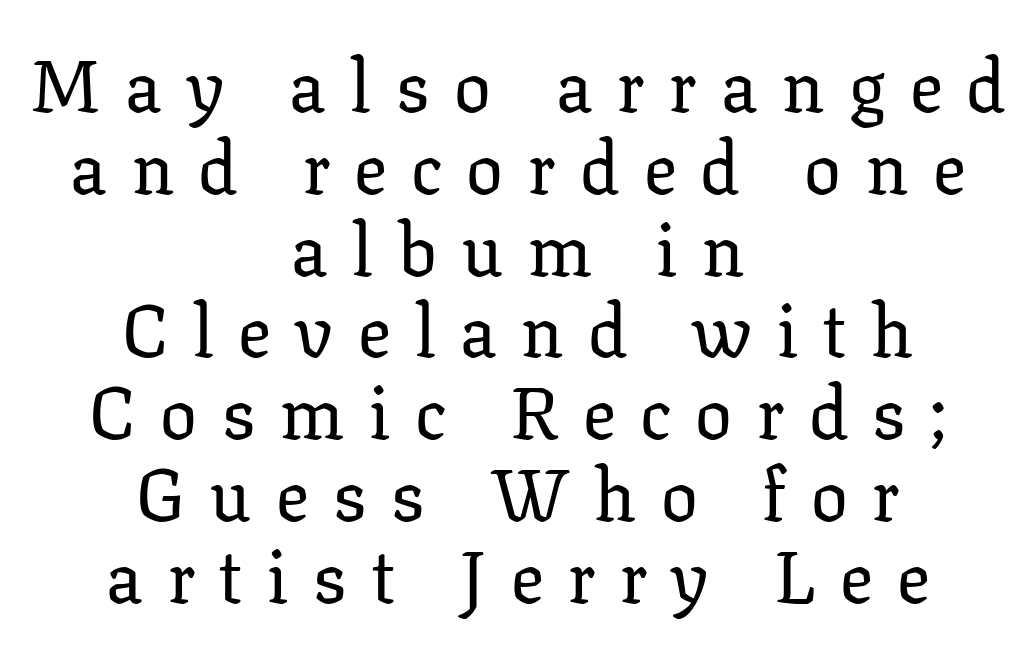
The image shows 73 px serif type, upright; set centered, tight line spacing (1.12x), unusually wide letter spacing (+0.34 em), not underlined; low stroke contrast and a medium x-height.
